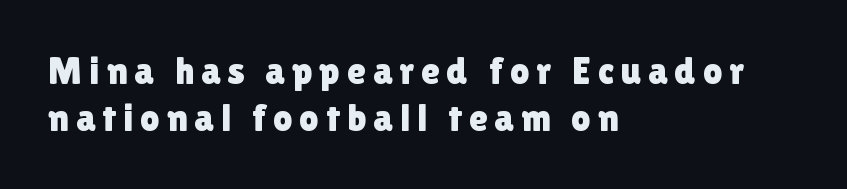
The image shows 38 px sans-serif type, upright; set left-aligned, normal line spacing (1.25x), not underlined; low stroke contrast and a medium x-height.
